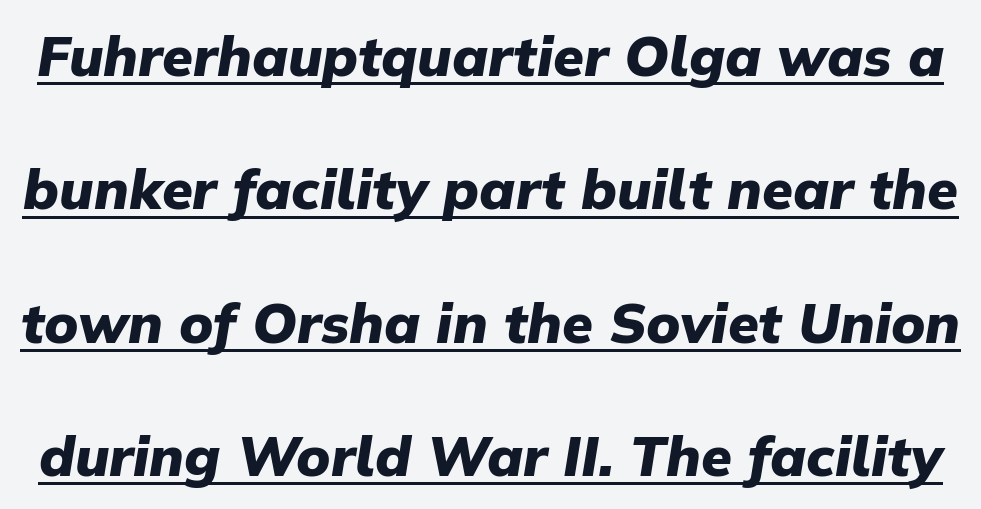
Every character sits at an angle, as italics do. Vertical spacing — loose. Varying glyph widths throughout — classic text-font behaviour. The words here are underlined.
